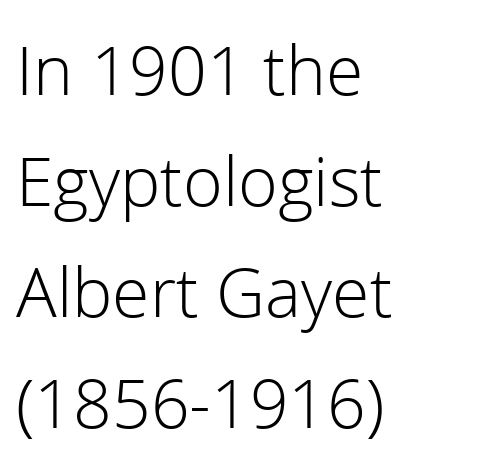
{"serif": "no", "italic": "no", "bold": "no", "weight": "light", "width": "normal", "stroke_contrast": "low", "x_height": "medium", "monospaced": "no", "underline": "no", "align": "left", "line_spacing": "normal", "line_spacing_ratio": 1.52, "letter_spacing": "normal", "letter_spacing_em": 0.0, "glyph_px": 73}
